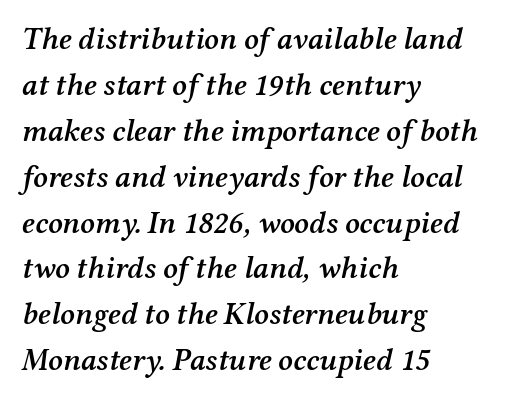
The image shows 31 px semibold serif type, italic (leaning right); set left-aligned, normal line spacing (1.48x), normal letter spacing, not underlined; medium stroke contrast and a medium x-height.
